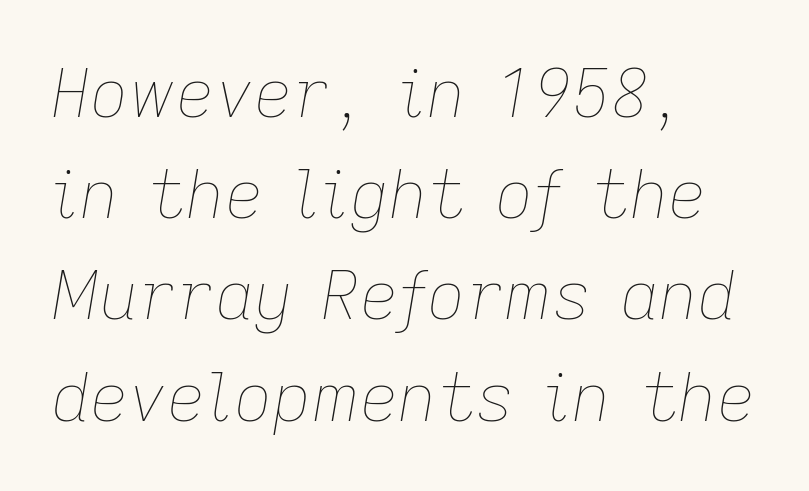
{"italic": "yes", "lean": "right", "slant_degrees": 9, "bold": "no", "weight": "thin", "width": "normal", "stroke_contrast": "low", "x_height": "medium", "monospaced": "no", "underline": "no", "line_spacing": "normal", "line_spacing_ratio": 1.51, "letter_spacing": "normal", "letter_spacing_em": 0.0, "glyph_px": 67}
